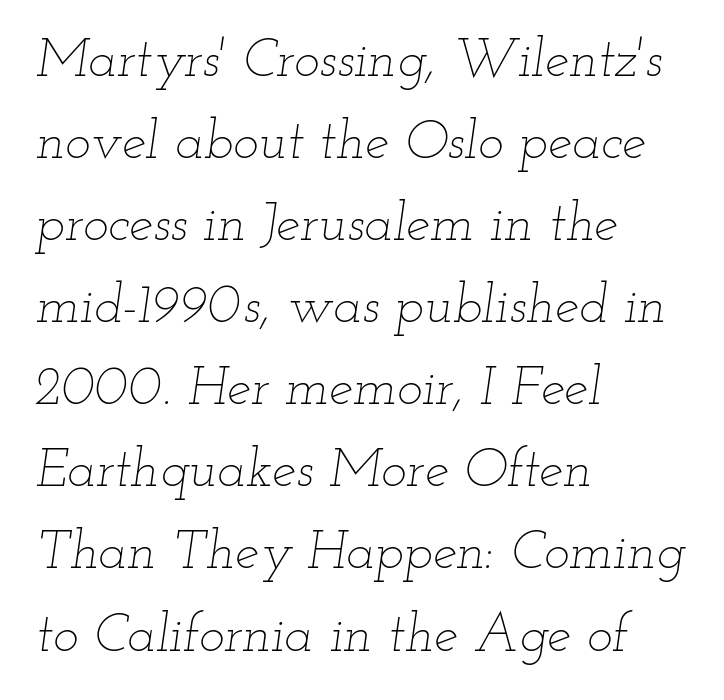
{"italic": "yes", "lean": "right", "slant_degrees": 12, "bold": "no", "weight": "thin", "width": "wide", "stroke_contrast": "low", "x_height": "small", "monospaced": "no", "underline": "no", "align": "left", "line_spacing": "normal", "line_spacing_ratio": 1.52, "letter_spacing": "normal", "letter_spacing_em": 0.0, "glyph_px": 54}
